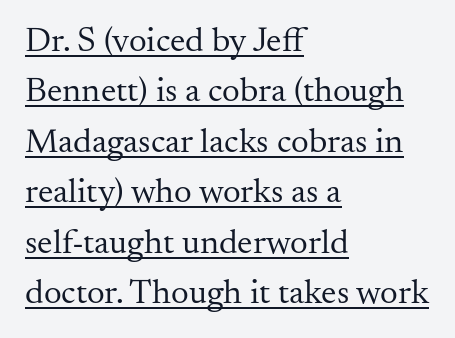
Q: Is the text bold? A: No.
Q: Is the text italic (slanted)? A: No, it is upright.
Q: Is the typeface a serif or a sans-serif typeface? A: Serif.
Q: Is the text underlined? A: Yes.
Q: How is the paragraph aligned? A: Left-aligned.
Q: Is the spacing between letters normal or unusually wide? A: Normal.
Q: Is the spacing between lines tight, normal or loose? A: Normal.
Q: Width (condensed, normal, or wide)? A: Normal.
Q: Stroke contrast? A: Medium.
Q: x-height? A: Small.
Q: Monospaced? A: No.
